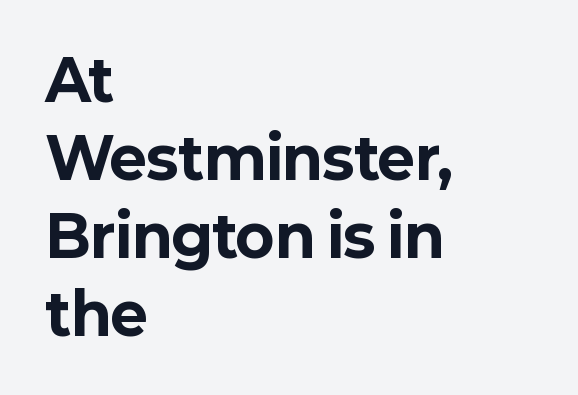
The image shows 57 px bold sans-serif type, upright; set left-aligned, normal line spacing (1.37x), normal letter spacing, not underlined; low stroke contrast and a medium x-height.
